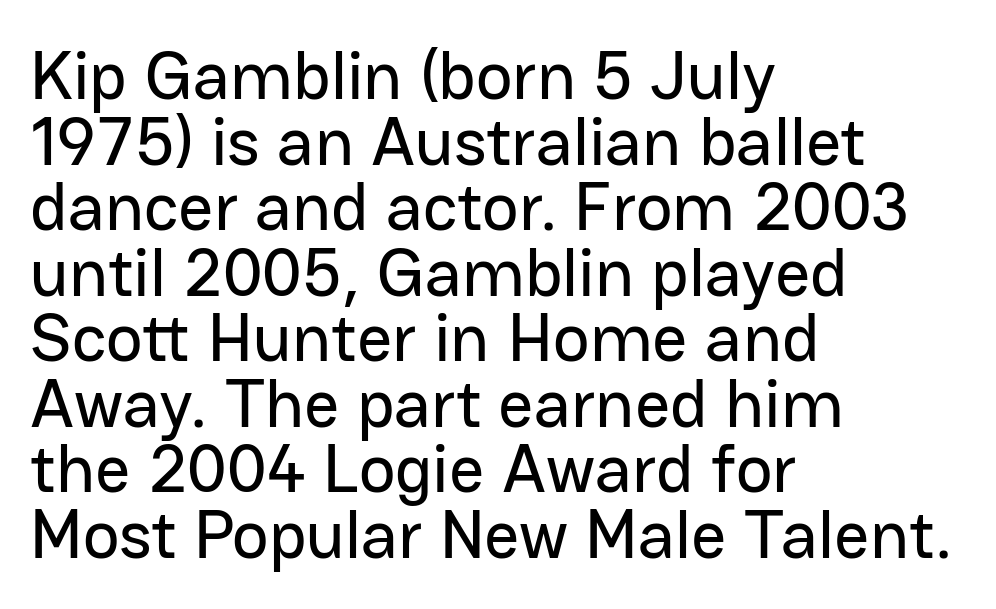
The image shows 69 px sans-serif type, upright; set left-aligned, tight line spacing (0.95x), normal letter spacing, not underlined; low stroke contrast and a medium x-height.
